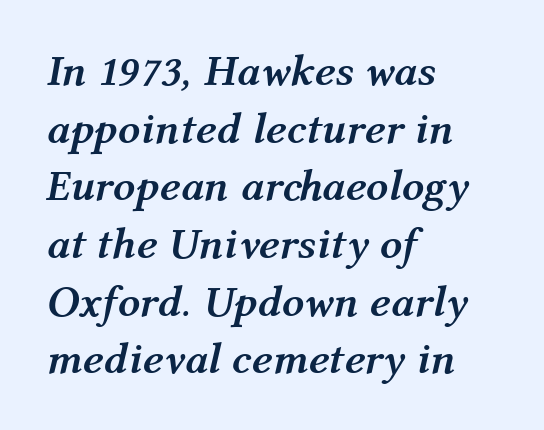
The image shows 44 px semibold type, italic (leaning right); set left-aligned, normal line spacing (1.31x), normal letter spacing, not underlined; medium stroke contrast and a medium x-height.
